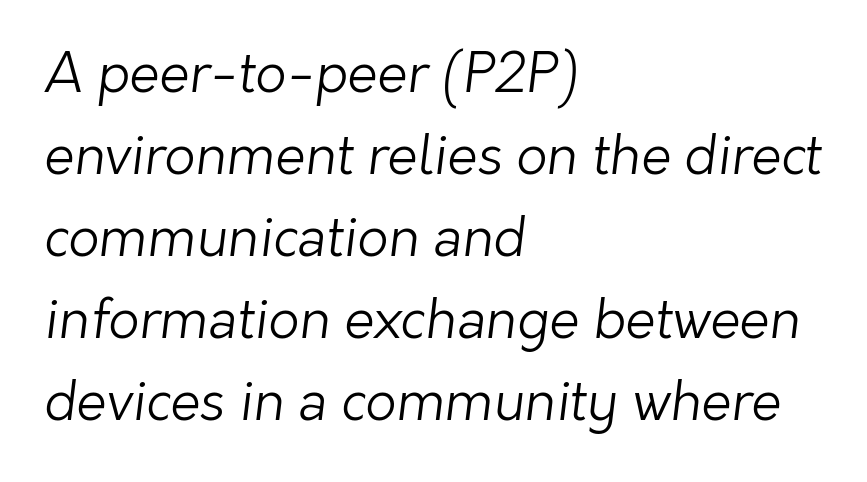
{"serif": "no", "bold": "no", "weight": "light", "width": "normal", "stroke_contrast": "low", "x_height": "medium", "monospaced": "no", "underline": "no", "align": "left", "line_spacing": "normal", "line_spacing_ratio": 1.52, "letter_spacing": "normal", "letter_spacing_em": 0.0, "glyph_px": 54}
